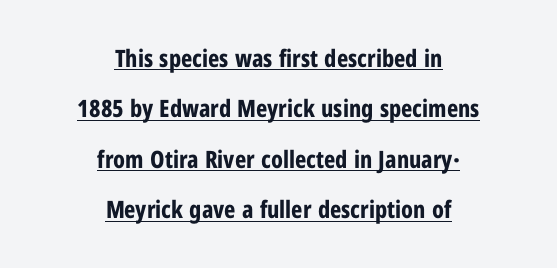
This sample uses an upright cut, with every glyph sitting square on the baseline. Quick note: underline on. In terms of weight, the rendering is a true, heavy bold. The compositor balanced each line on the midline. Tracking value appears to be zero — textbook default spacing. The leading is generous, giving the passage an open texture.
